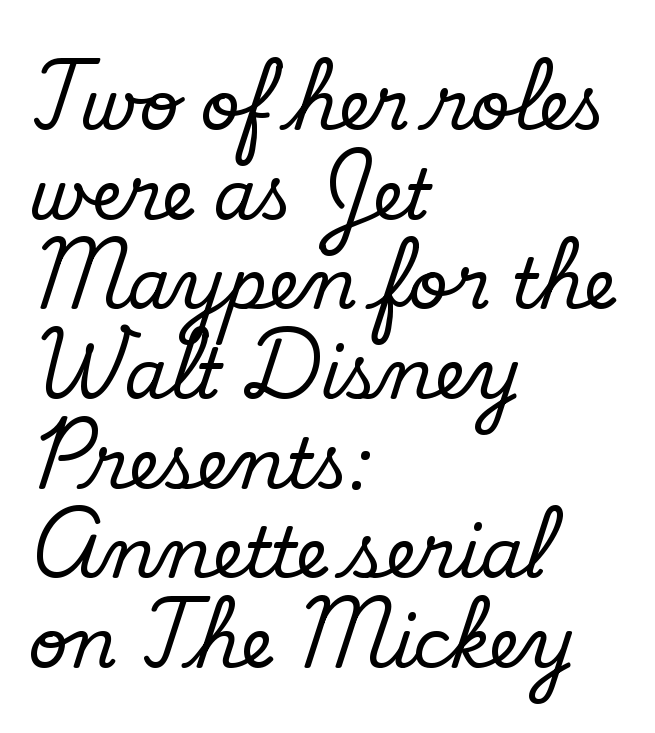
Q: Is the text bold? A: No.
Q: Is the typeface a serif or a sans-serif typeface? A: Sans-serif.
Q: Is the text underlined? A: No.
Q: How is the paragraph aligned? A: Left-aligned.
Q: Is the spacing between letters normal or unusually wide? A: Normal.
Q: Is the spacing between lines tight, normal or loose? A: Normal.
Q: Width (condensed, normal, or wide)? A: Normal.
Q: Stroke contrast? A: Low.
Q: x-height? A: Small.
Q: Monospaced? A: No.
